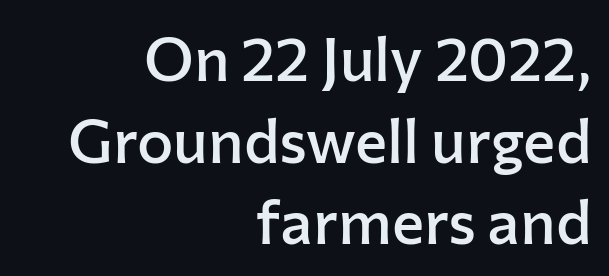
Q: Is the text bold? A: Semi-bold.
Q: Is the text italic (slanted)? A: No, it is upright.
Q: Is the typeface a serif or a sans-serif typeface? A: Sans-serif.
Q: Is the text underlined? A: No.
Q: How is the paragraph aligned? A: Right-aligned.
Q: Is the spacing between letters normal or unusually wide? A: Normal.
Q: Is the spacing between lines tight, normal or loose? A: Normal.
Q: Width (condensed, normal, or wide)? A: Normal.
Q: Stroke contrast? A: Low.
Q: x-height? A: Medium.
Q: Monospaced? A: No.
